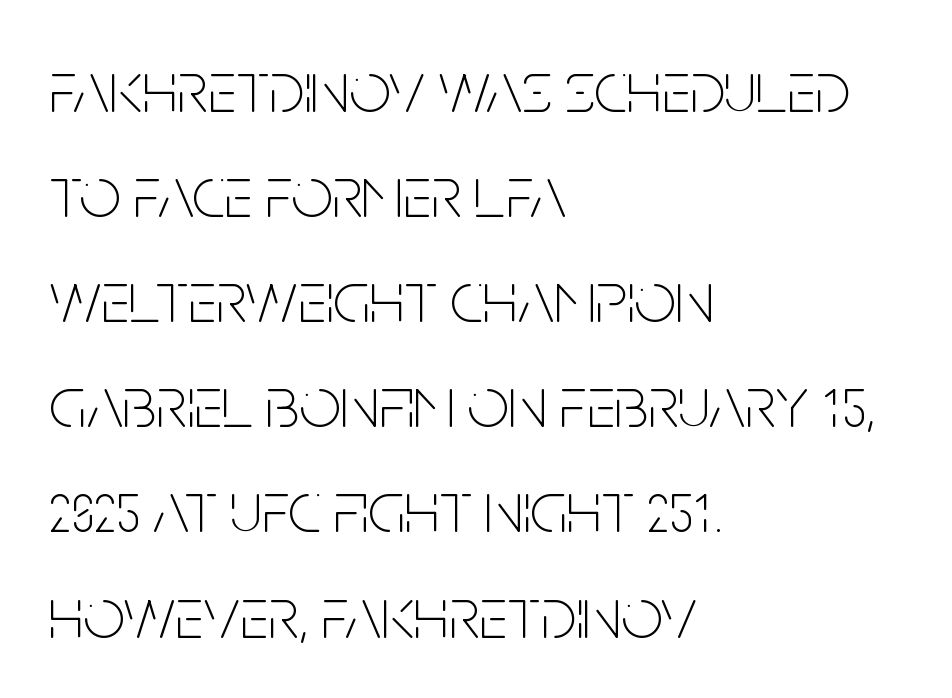
The image shows 73 px thin, condensed sans-serif type, upright; set left-aligned, normal line spacing (1.44x), normal letter spacing, not underlined; low stroke contrast and a large x-height.
